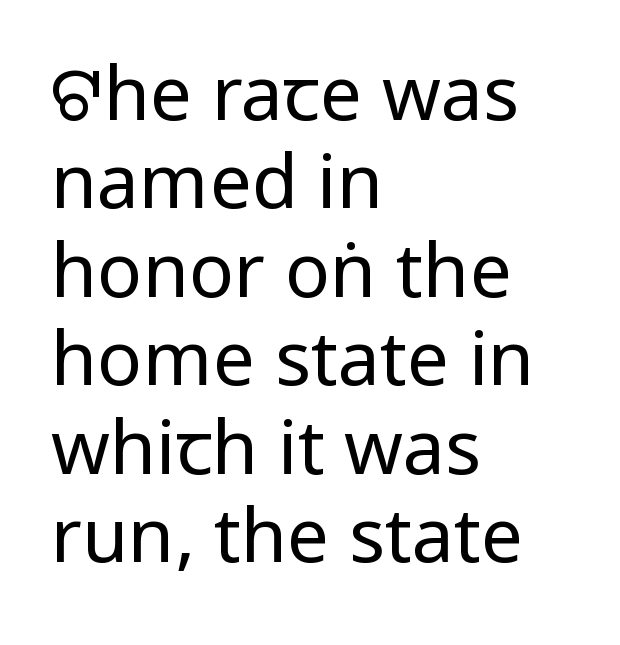
Honestly, the letter spacing is just normal — you wouldn't notice it. No word sits above an underline. Is this a sans? Yes — the strokes have no serifs. These lines are set flush left with a ragged right edge. Stem width sits at or under what a default text font uses.
